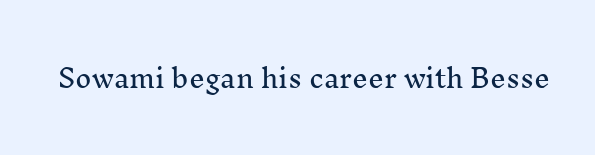
{"italic": "no", "underline": "no", "letter_spacing": "normal", "letter_spacing_em": 0.0, "glyph_px": 25}
